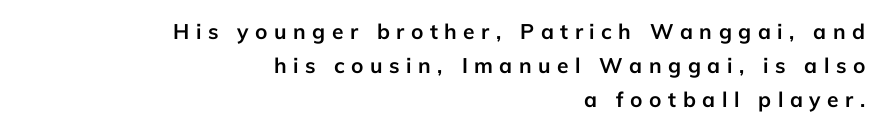
Rows of type keep a routine distance in the vertical direction. Letter spacing: wide. Compared with an ordinary text face, these strokes are far heavier — a full bold. Descender tails drop into unmarked territory. Designer's note — italics off, roman on. This sample is right-justified, so line beginnings fall wherever the words allow.
